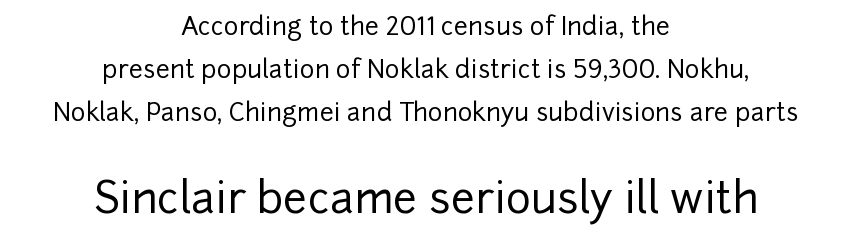
Q: Is the text italic (slanted)? A: No, it is upright.
Q: Is the typeface a serif or a sans-serif typeface? A: Sans-serif.
Q: Is the text underlined? A: No.
Q: How is the paragraph aligned? A: Centered.
Q: Is the spacing between letters normal or unusually wide? A: Normal.
Q: Which block of text is set in a larger size, the first (top) or the second (bottom)? A: The second (bottom) one.
Q: Width (condensed, normal, or wide)? A: Normal.
Q: Stroke contrast? A: Low.
Q: x-height? A: Medium.
Q: Monospaced? A: No.
